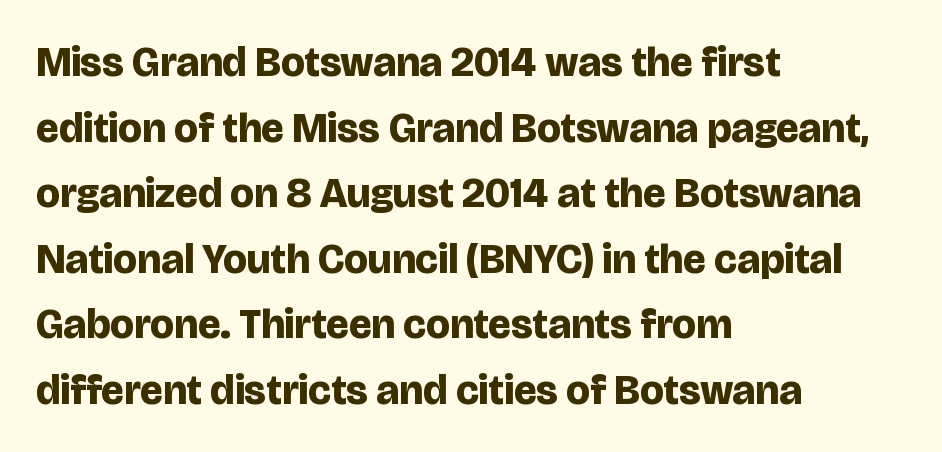
Does the lettering tilt? It doesn't — this is upright. In terms of letterform style, serifs are entirely absent. Casual observation: everything's shoved over to the left. Reading down the column, the eye jumps a familiar distance to each next line.
